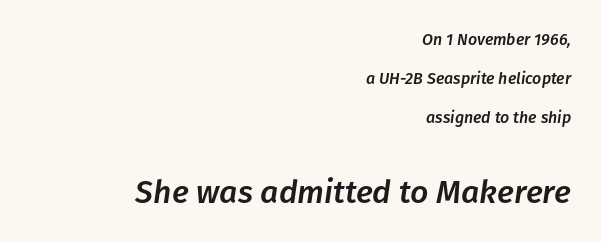
Loosely led — the rows are spread out. Notice how the passage keeps a crisp vertical edge on the right only. Nothing unusual about the tracking: characters are spaced as the font intends. Anything drawn beneath the words? Only blank space.
